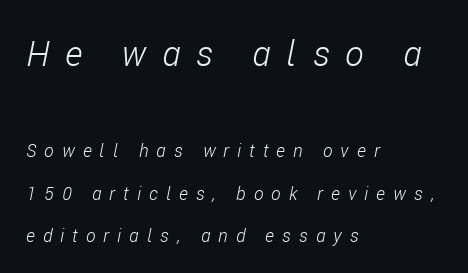
{"italic": "yes", "lean": "right", "slant_degrees": 11, "bold": "no", "weight": "light", "width": "condensed", "stroke_contrast": "low", "x_height": "medium", "monospaced": "no", "underline": "no", "align": "left", "line_spacing": "loose", "line_spacing_ratio": 2.35, "letter_spacing": "wide", "letter_spacing_em": 0.45, "larger_block": "first", "size_ratio": 1.94, "glyph_px": 35}
